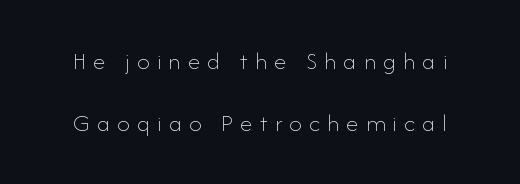
The image shows 25 px text type, upright; set loose line spacing (2.48x), unusually wide letter spacing (+0.29 em), not underlined.
